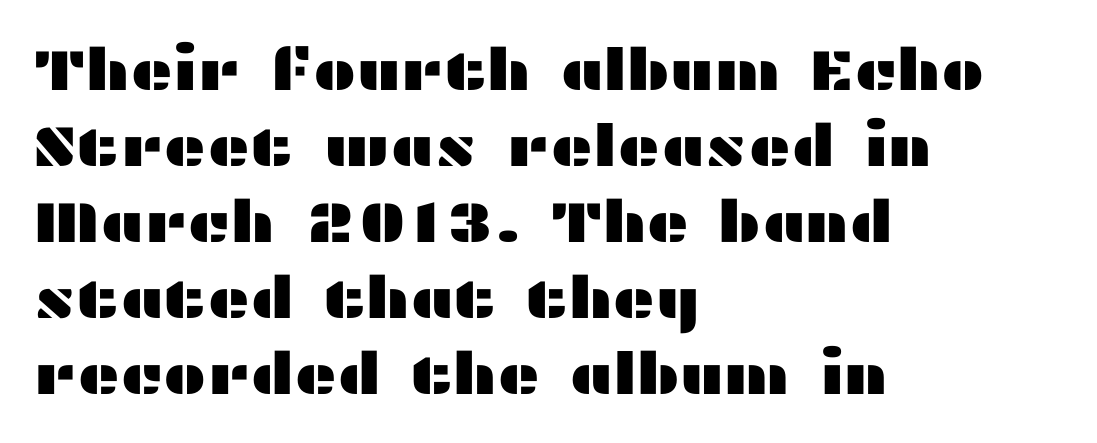
The rendering keeps characters at their native spacing. Line beginnings align vertically; line endings do not. The font's upright variant was chosen for this text. Each letter's strokes conclude bluntly, with no projecting serifs.
